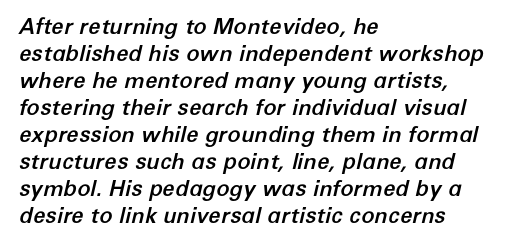
The image shows 22 px text type, italic (leaning right); set left-aligned, line spacing 1.23x, normal letter spacing, not underlined.
